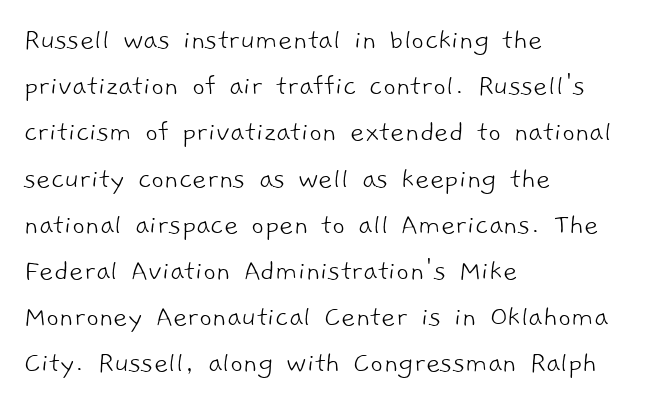
Q: Is the text bold? A: No.
Q: Is the typeface a serif or a sans-serif typeface? A: Sans-serif.
Q: Is the text underlined? A: No.
Q: How is the paragraph aligned? A: Left-aligned.
Q: Is the spacing between letters normal or unusually wide? A: Normal.
Q: Is the spacing between lines tight, normal or loose? A: Normal.
Q: Width (condensed, normal, or wide)? A: Normal.
Q: Stroke contrast? A: Low.
Q: x-height? A: Medium.
Q: Monospaced? A: No.
